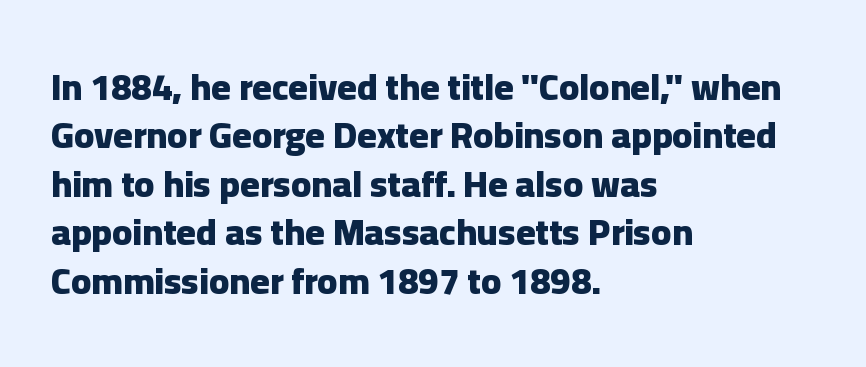
Q: Is the text bold? A: Yes.
Q: Is the text italic (slanted)? A: No, it is upright.
Q: Is the typeface a serif or a sans-serif typeface? A: Sans-serif.
Q: Is the text underlined? A: No.
Q: How is the paragraph aligned? A: Left-aligned.
Q: Is the spacing between letters normal or unusually wide? A: Normal.
Q: Is the spacing between lines tight, normal or loose? A: Normal.
Q: Width (condensed, normal, or wide)? A: Normal.
Q: Stroke contrast? A: Low.
Q: x-height? A: Medium.
Q: Monospaced? A: No.
